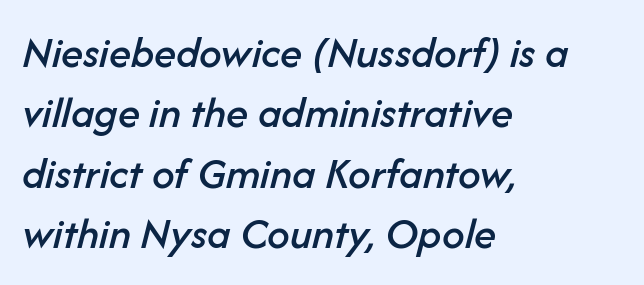
The image shows 45 px text type, italic (leaning right); set left-aligned, normal line spacing (1.34x), normal letter spacing, not underlined; low stroke contrast and a medium x-height.
